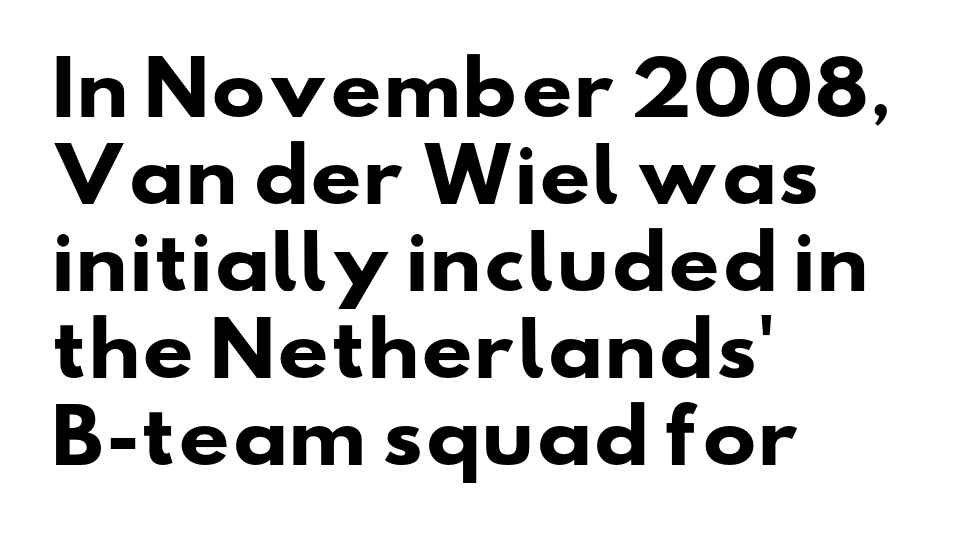
Q: Is the text bold? A: Yes.
Q: Is the typeface a serif or a sans-serif typeface? A: Sans-serif.
Q: Is the text underlined? A: No.
Q: How is the paragraph aligned? A: Left-aligned.
Q: Is the spacing between letters normal or unusually wide? A: Normal.
Q: Width (condensed, normal, or wide)? A: Wide.
Q: Stroke contrast? A: Low.
Q: x-height? A: Small.
Q: Monospaced? A: No.
